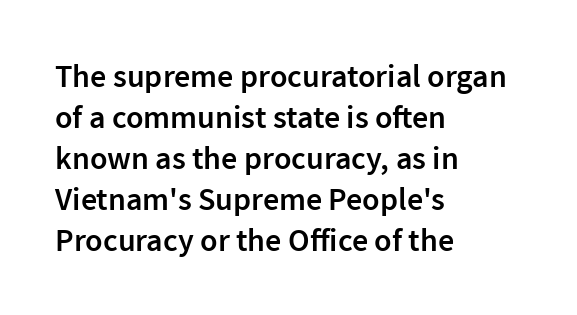
Q: Is the text bold? A: Semi-bold.
Q: Is the text italic (slanted)? A: No, it is upright.
Q: Is the typeface a serif or a sans-serif typeface? A: Sans-serif.
Q: Is the text underlined? A: No.
Q: How is the paragraph aligned? A: Left-aligned.
Q: Is the spacing between letters normal or unusually wide? A: Normal.
Q: Is the spacing between lines tight, normal or loose? A: Normal.
Q: Width (condensed, normal, or wide)? A: Normal.
Q: x-height? A: Medium.
Q: Monospaced? A: No.
